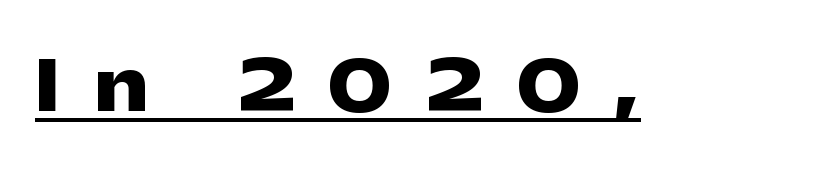
This is sans-serif lettering, the kind often seen on screens and signage. If you drew a line through each stem, it would be perfectly vertical. The characters look thick and weighty, a clear bold. The face used here is proportionally spaced, like ordinary book or web type.
